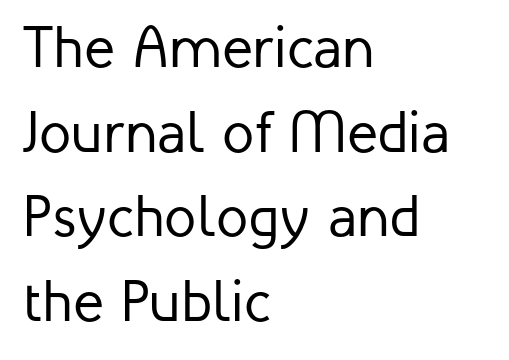
The image shows 58 px regular-weight sans-serif type, upright; set left-aligned, normal line spacing (1.46x), normal letter spacing, not underlined; low stroke contrast and a medium x-height.
